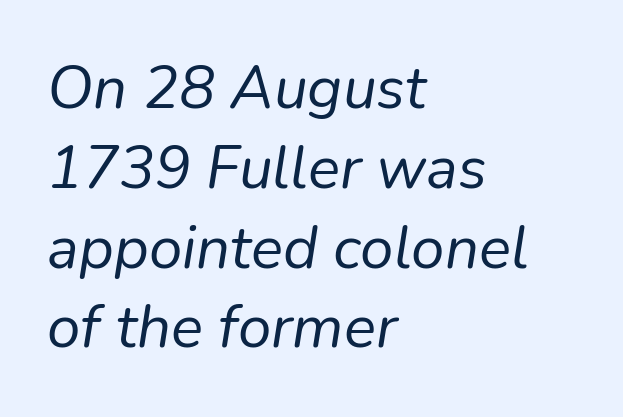
The image shows 60 px regular-weight type, italic (leaning right); set left-aligned, normal line spacing (1.33x), normal letter spacing, not underlined; low stroke contrast and a medium x-height.
